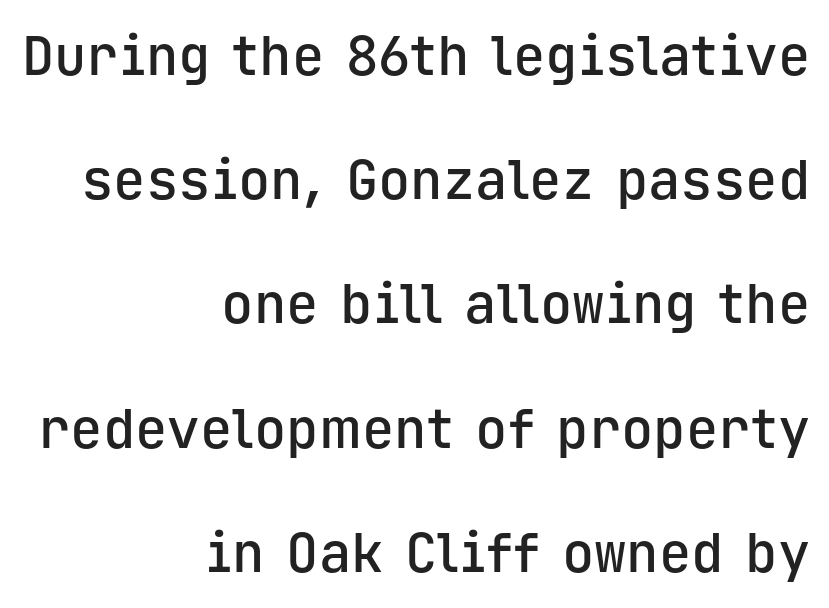
Q: Is the text bold? A: Semi-bold.
Q: Is the text italic (slanted)? A: No, it is upright.
Q: Is the typeface a serif or a sans-serif typeface? A: Sans-serif.
Q: Is the text underlined? A: No.
Q: How is the paragraph aligned? A: Right-aligned.
Q: Is the spacing between letters normal or unusually wide? A: Normal.
Q: Is the spacing between lines tight, normal or loose? A: Loose.
Q: Width (condensed, normal, or wide)? A: Normal.
Q: Stroke contrast? A: Low.
Q: x-height? A: Medium.
Q: Monospaced? A: Yes.
